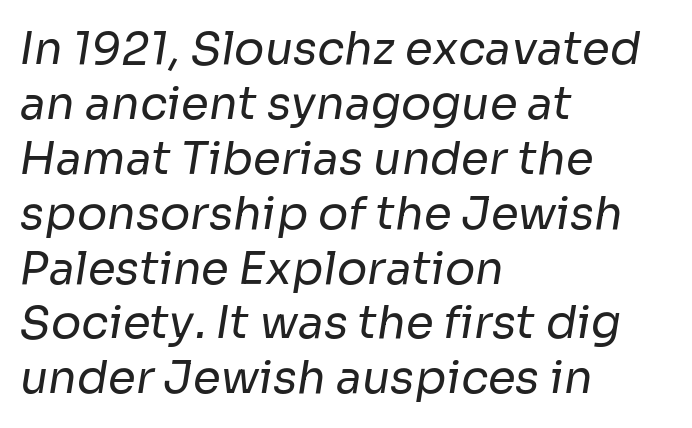
The image shows 45 px regular-weight sans-serif type; set left-aligned, line spacing 1.22x, normal letter spacing, not underlined; low stroke contrast and a medium x-height.
